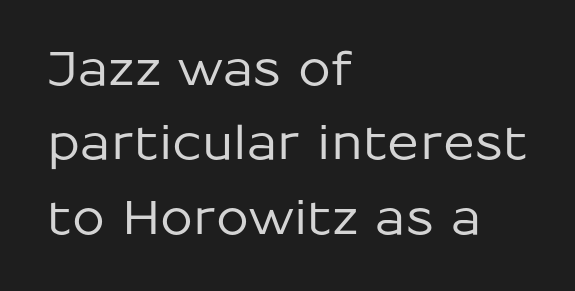
{"serif": "no", "italic": "no", "width": "normal", "stroke_contrast": "low", "x_height": "medium", "monospaced": "no", "underline": "no", "align": "left", "line_spacing": "normal", "line_spacing_ratio": 1.58, "letter_spacing": "normal", "letter_spacing_em": 0.0, "glyph_px": 47}
